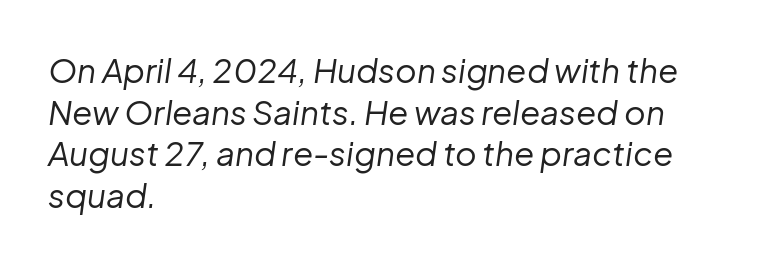
The glyphs look as if they've been sheared to an angle. The rendering uses a moderate line-height, typical for paragraphs. No extra tracking has been applied to these lines. A light-to-regular cut is what we see here. Notice how the passage keeps a crisp vertical edge on the left only.
